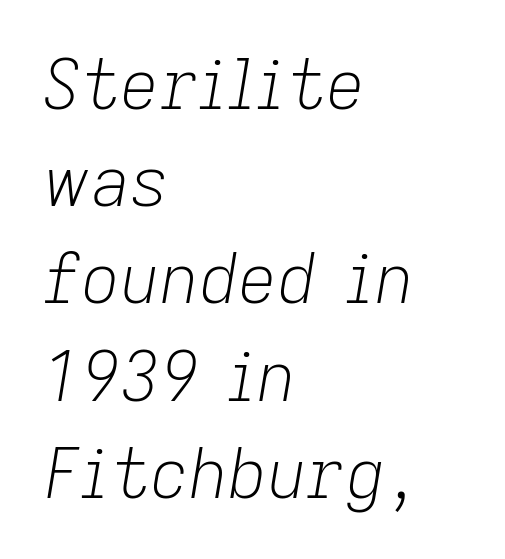
Honestly, the row spacing looks completely unremarkable. The rendering keeps characters at their native spacing. Does the copy run flush right? No — it runs flush left. The words here are not underlined. The letters advance in unequal steps, a hallmark of proportional type.
